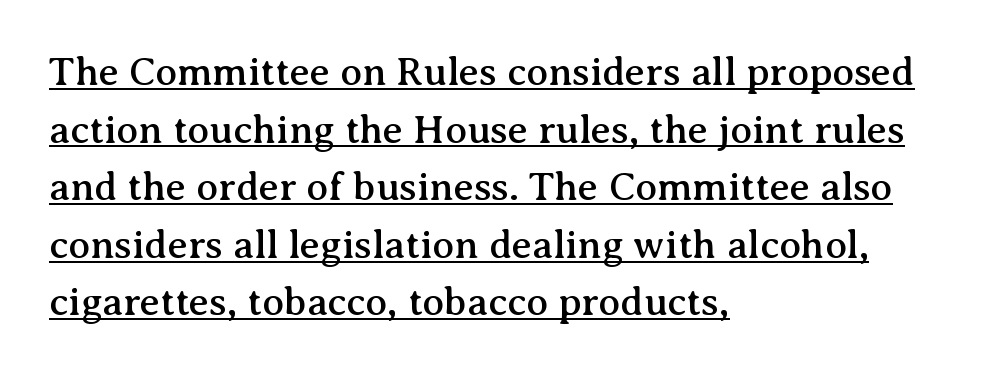
{"serif": "yes", "italic": "no", "width": "normal", "stroke_contrast": "medium", "x_height": "medium", "monospaced": "no", "underline": "yes", "align": "left", "line_spacing": "normal", "line_spacing_ratio": 1.44, "letter_spacing": "normal", "letter_spacing_em": 0.0, "glyph_px": 40}
